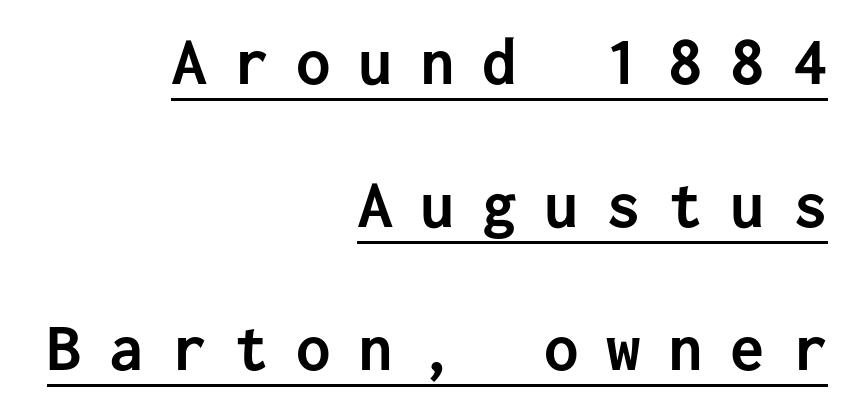
{"serif": "no", "italic": "no", "bold": "yes", "weight": "semibold", "width": "normal", "stroke_contrast": "low", "x_height": "medium", "monospaced": "yes", "underline": "yes", "align": "right", "line_spacing": "loose", "line_spacing_ratio": 2.07, "letter_spacing": "wide", "letter_spacing_em": 0.4, "glyph_px": 69}
